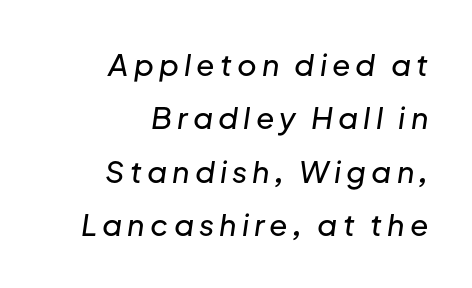
{"italic": "yes", "lean": "right", "slant_degrees": 8, "width": "normal", "stroke_contrast": "low", "x_height": "medium", "monospaced": "no", "underline": "no", "align": "right", "line_spacing_ratio": 1.78, "glyph_px": 30}
